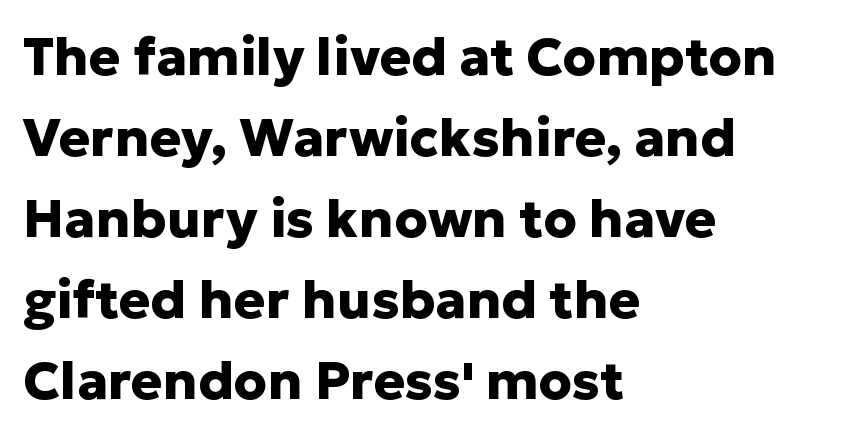
{"serif": "no", "italic": "no", "bold": "yes", "weight": "heavy", "width": "normal", "stroke_contrast": "low", "x_height": "medium", "monospaced": "no", "underline": "no", "align": "left", "line_spacing": "normal", "line_spacing_ratio": 1.53, "letter_spacing": "normal", "letter_spacing_em": 0.0, "glyph_px": 53}
